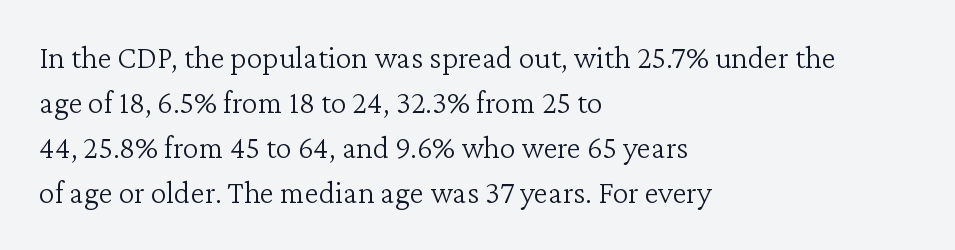
A bare baseline throughout the passage. This reads as an unemphasized weight, regular at the heaviest. Evenly set lines give the paragraph a standard silhouette. Unlike a clean sans, this face finishes its strokes with serifs. Each letter keeps its own natural width here, so spacing adapts to shape.
